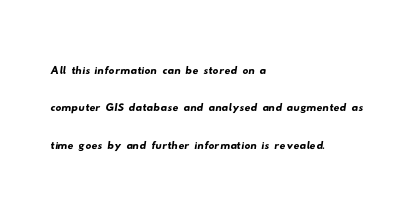
Q: Is the typeface a serif or a sans-serif typeface? A: Sans-serif.
Q: Is the text underlined? A: No.
Q: How is the paragraph aligned? A: Left-aligned.
Q: Is the spacing between letters normal or unusually wide? A: Normal.
Q: Is the spacing between lines tight, normal or loose? A: Normal.
Q: Width (condensed, normal, or wide)? A: Wide.
Q: Stroke contrast? A: Low.
Q: x-height? A: Small.
Q: Monospaced? A: No.
